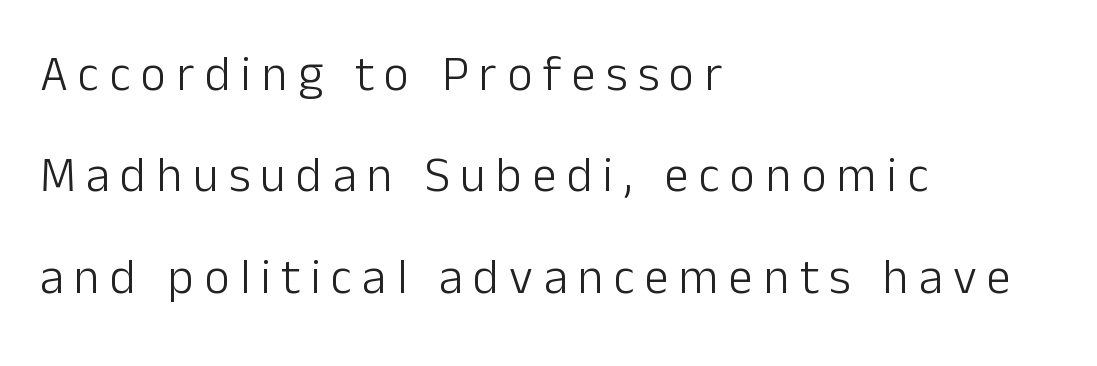
The image shows 49 px light sans-serif type, upright; set left-aligned, loose line spacing (2.07x), unusually wide letter spacing (+0.21 em), not underlined; low stroke contrast and a medium x-height.
